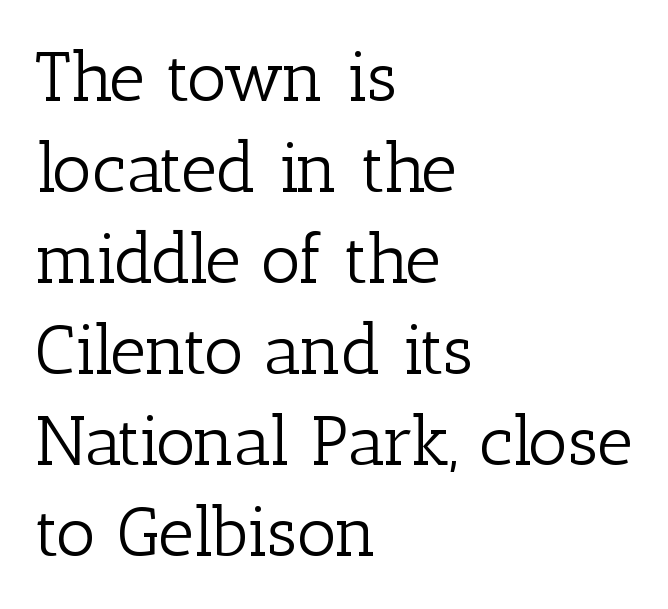
{"serif": "yes", "italic": "no", "bold": "no", "weight": "light", "width": "normal", "stroke_contrast": "low", "x_height": "medium", "monospaced": "no", "underline": "no", "align": "left", "line_spacing": "normal", "line_spacing_ratio": 1.3, "letter_spacing": "normal", "letter_spacing_em": 0.0, "glyph_px": 70}
